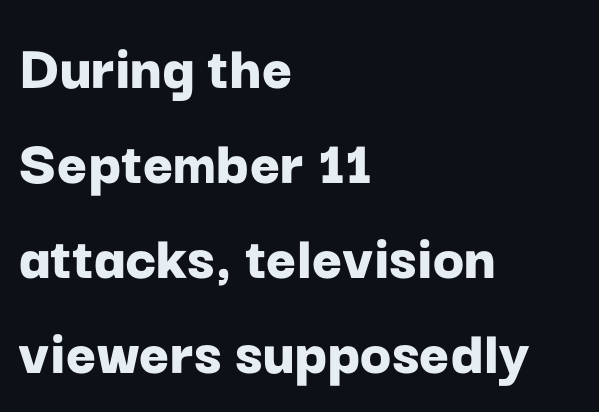
Q: Is the text bold? A: Yes.
Q: Is the text italic (slanted)? A: No, it is upright.
Q: Is the typeface a serif or a sans-serif typeface? A: Sans-serif.
Q: Is the text underlined? A: No.
Q: How is the paragraph aligned? A: Left-aligned.
Q: Is the spacing between letters normal or unusually wide? A: Normal.
Q: Is the spacing between lines tight, normal or loose? A: Normal.
Q: Width (condensed, normal, or wide)? A: Normal.
Q: Stroke contrast? A: Low.
Q: x-height? A: Medium.
Q: Monospaced? A: No.
